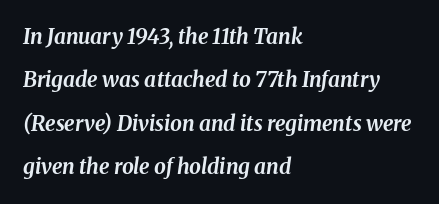
The image shows 21 px bold type, italic (leaning right); set left-aligned, loose line spacing (2.07x), normal letter spacing, not underlined.
